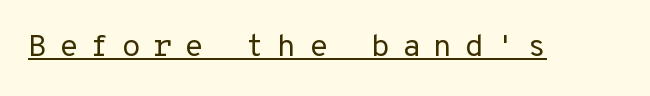
The image shows 31 px regular-weight sans-serif type, upright; set unusually wide letter spacing (+0.39 em), underlined; low stroke contrast and a medium x-height.
